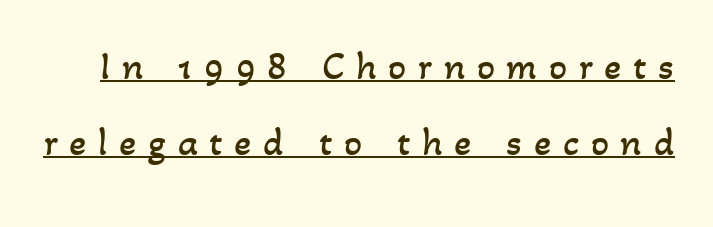
{"bold": "no", "weight": "regular", "width": "normal", "stroke_contrast": "low", "x_height": "small", "monospaced": "no", "underline": "yes", "line_spacing_ratio": 1.89, "letter_spacing": "wide", "letter_spacing_em": 0.29, "glyph_px": 40}
